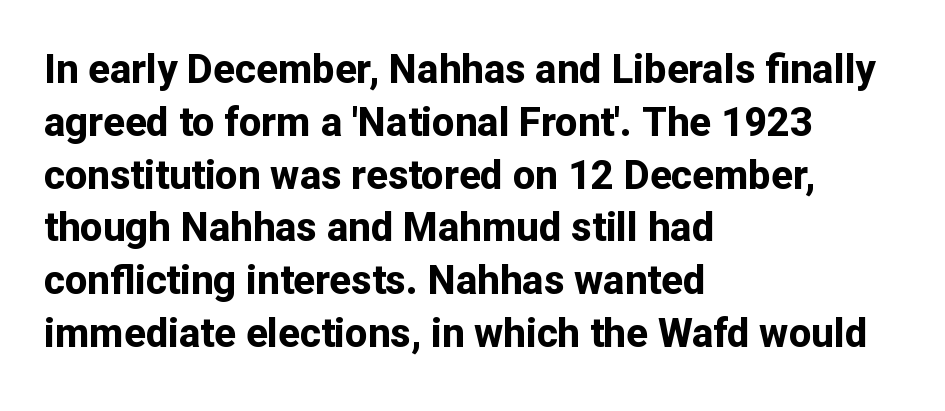
The image shows 40 px bold sans-serif type, upright; set left-aligned, normal line spacing (1.32x), normal letter spacing, not underlined; low stroke contrast and a medium x-height.
